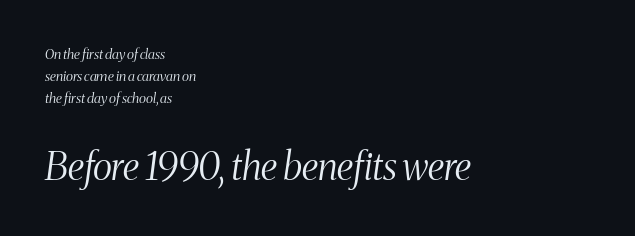
The image shows 38 px light, condensed serif type, italic (leaning right); set left-aligned, normal line spacing (1.58x), normal letter spacing, not underlined; the second (bottom) block is 2.71x larger; medium stroke contrast and a medium x-height.
